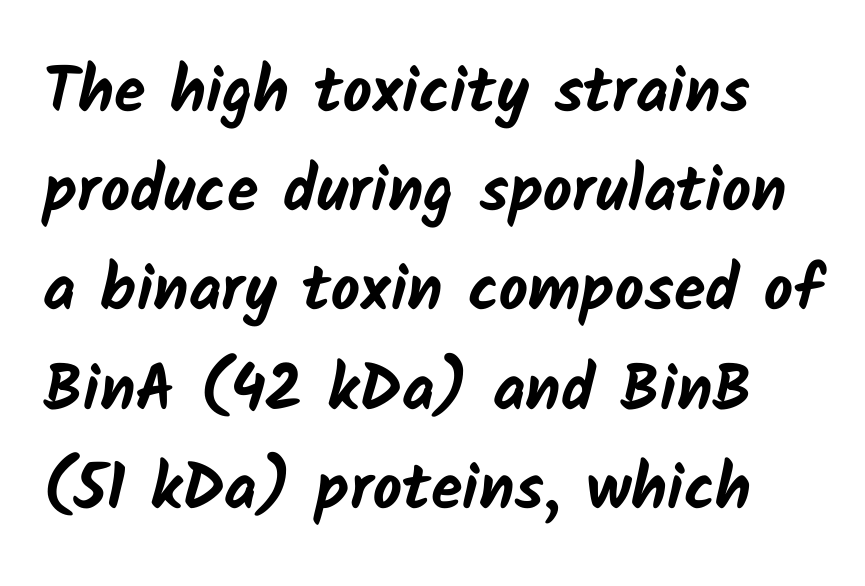
Character widths vary here, with narrow letters taking less room than wide ones. This is sans-serif lettering, the kind often seen on screens and signage. Heft: maximum for text — a bold. A normal amount of white space separates one row of letters from the next. Descenders are the only things crossing below the line. The rendering keeps characters at their native spacing.
